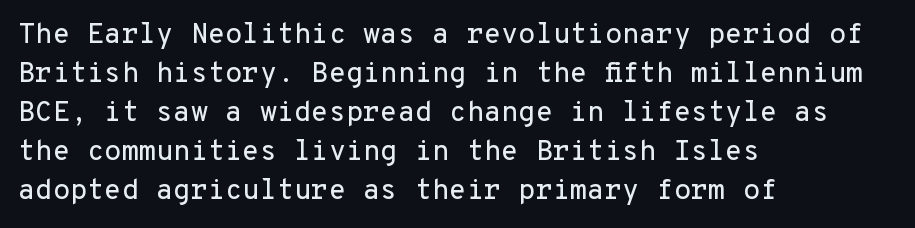
{"serif": "no", "italic": "no", "width": "normal", "stroke_contrast": "low", "x_height": "medium", "monospaced": "yes", "underline": "no", "align": "left", "line_spacing": "normal", "line_spacing_ratio": 1.39, "letter_spacing": "normal", "letter_spacing_em": 0.0, "glyph_px": 28}
